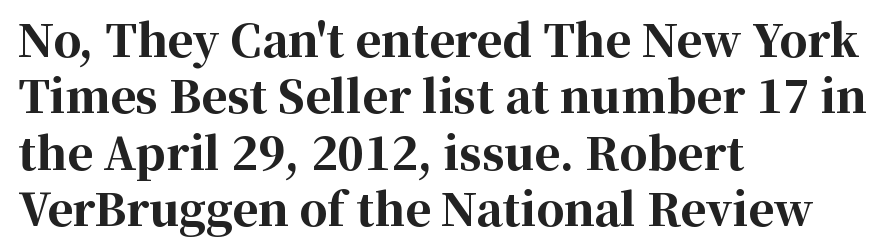
Q: Is the text bold? A: Yes.
Q: Is the text italic (slanted)? A: No, it is upright.
Q: Is the typeface a serif or a sans-serif typeface? A: Serif.
Q: Is the text underlined? A: No.
Q: How is the paragraph aligned? A: Left-aligned.
Q: Is the spacing between letters normal or unusually wide? A: Normal.
Q: Is the spacing between lines tight, normal or loose? A: Normal.
Q: Width (condensed, normal, or wide)? A: Normal.
Q: Stroke contrast? A: High.
Q: x-height? A: Medium.
Q: Monospaced? A: No.
